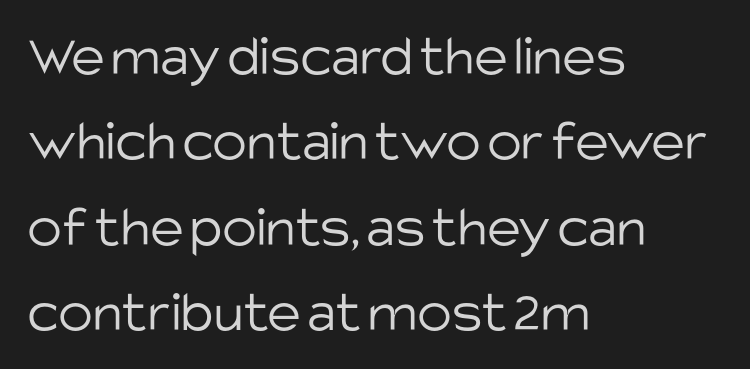
Q: Is the text bold? A: No.
Q: Is the text italic (slanted)? A: No, it is upright.
Q: Is the typeface a serif or a sans-serif typeface? A: Sans-serif.
Q: Is the text underlined? A: No.
Q: How is the paragraph aligned? A: Left-aligned.
Q: Is the spacing between letters normal or unusually wide? A: Normal.
Q: Is the spacing between lines tight, normal or loose? A: Normal.
Q: Width (condensed, normal, or wide)? A: Normal.
Q: Stroke contrast? A: Low.
Q: x-height? A: Large.
Q: Monospaced? A: No.
